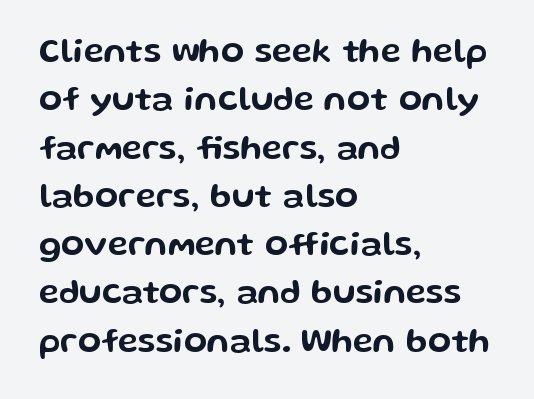
Varying glyph widths throughout — classic text-font behaviour. Serifs: no, the terminals of the letterforms are clean. The type sits square on the baseline with zero lean. Baseline-to-baseline distance is the conventional proportion of letter height. Unmarked baselines from the first word to the last. Compared with a centered layout, this one pins lines to the left instead.
